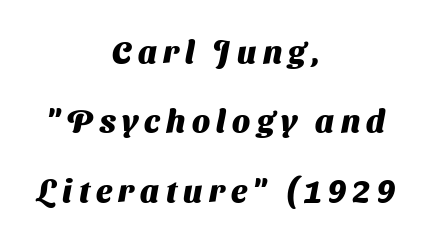
{"serif": "no", "bold": "yes", "weight": "heavy", "width": "normal", "stroke_contrast": "medium", "x_height": "medium", "monospaced": "no", "underline": "no", "align": "center", "line_spacing": "loose", "line_spacing_ratio": 2.17, "letter_spacing": "wide", "letter_spacing_em": 0.2, "glyph_px": 32}
